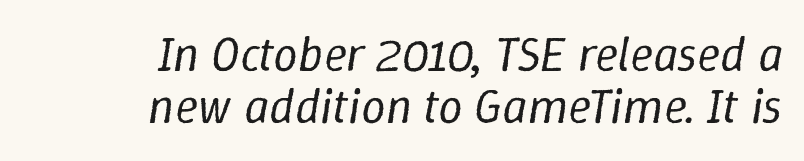
The image shows 49 px regular-weight type, italic (leaning right); set right-aligned, tight line spacing (1.07x), normal letter spacing, not underlined; low stroke contrast and a medium x-height.
